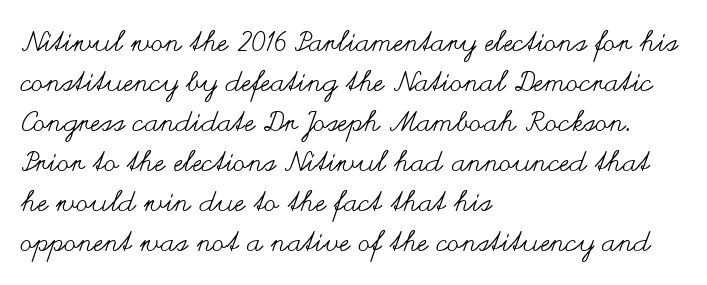
{"bold": "no", "weight": "regular", "width": "wide", "stroke_contrast": "medium", "x_height": "small", "monospaced": "no", "underline": "no", "align": "left", "line_spacing": "normal", "line_spacing_ratio": 1.43, "letter_spacing": "normal", "letter_spacing_em": 0.0, "glyph_px": 28}
